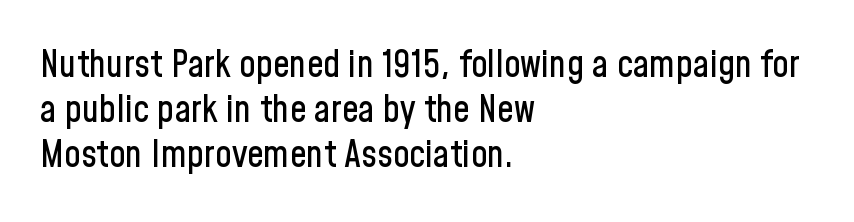
The image shows 37 px condensed sans-serif type, upright; set left-aligned, line spacing 1.21x, normal letter spacing, not underlined; low stroke contrast and a medium x-height.
